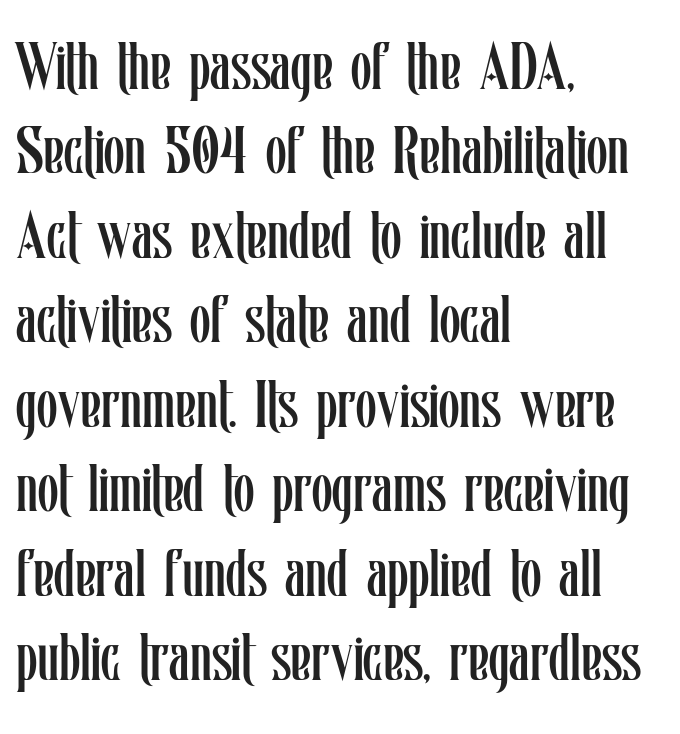
{"italic": "no", "bold": "no", "weight": "regular", "width": "condensed", "stroke_contrast": "low", "x_height": "medium", "monospaced": "no", "underline": "no", "align": "left", "line_spacing": "normal", "line_spacing_ratio": 1.26, "letter_spacing": "normal", "letter_spacing_em": 0.0, "glyph_px": 67}
